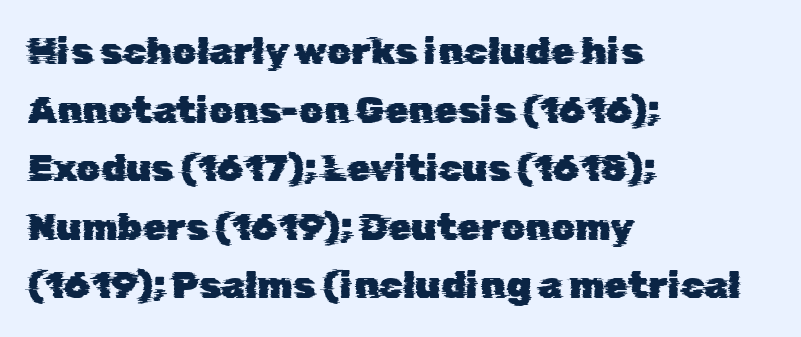
{"serif": "no", "width": "normal", "stroke_contrast": "low", "x_height": "medium", "monospaced": "no", "underline": "no", "align": "left", "line_spacing": "normal", "line_spacing_ratio": 1.54, "letter_spacing": "normal", "letter_spacing_em": 0.0, "glyph_px": 38}
